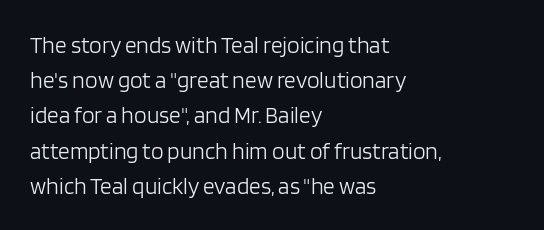
The image shows 23 px text type, upright; set left-aligned, normal line spacing (1.53x), normal letter spacing, not underlined.
